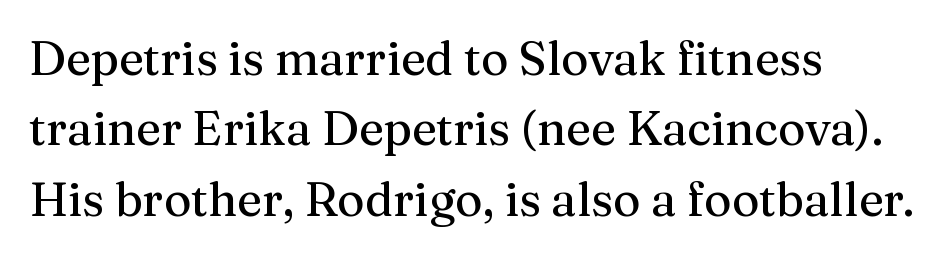
{"serif": "yes", "italic": "no", "width": "normal", "stroke_contrast": "medium", "x_height": "medium", "monospaced": "no", "underline": "no", "align": "left", "line_spacing": "normal", "line_spacing_ratio": 1.5, "letter_spacing": "normal", "letter_spacing_em": 0.0, "glyph_px": 47}
